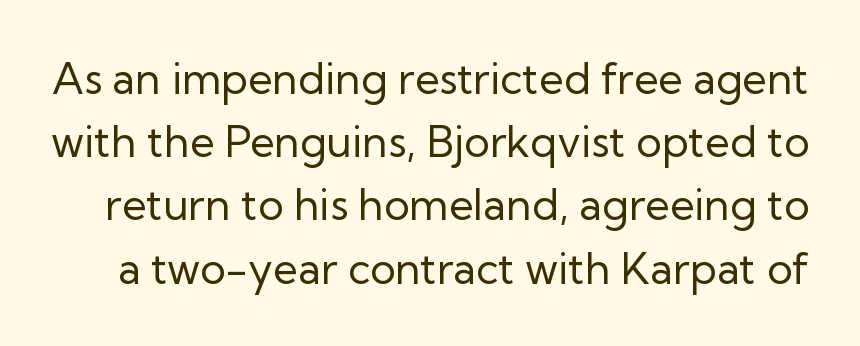
Summary of vertical rhythm: regular, with standard interline spacing. The tracking reads as untouched default to a designer's eye. Each letter keeps its own natural width here, so spacing adapts to shape. Descender tails drop into unmarked territory. Posture: vertical.
